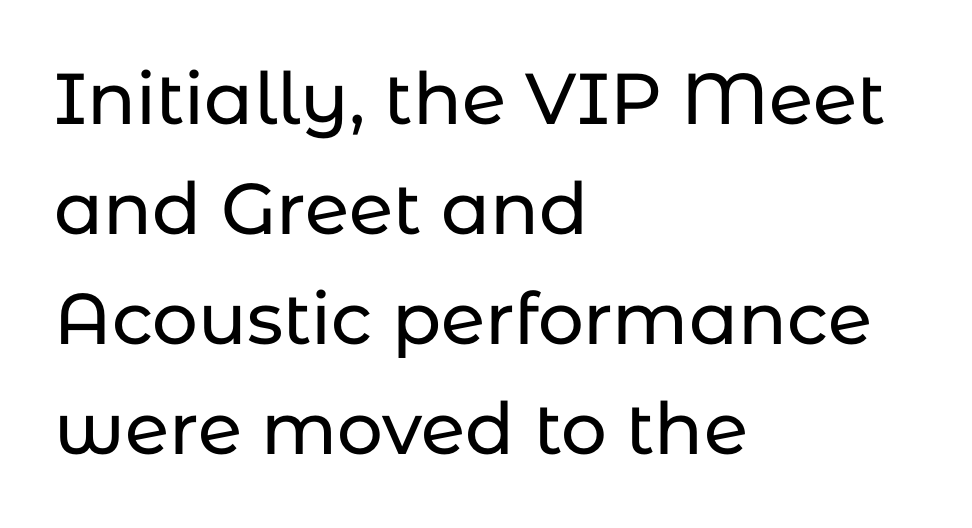
The image shows 72 px sans-serif type, upright; set left-aligned, normal line spacing (1.53x), normal letter spacing, not underlined; low stroke contrast and a medium x-height.
